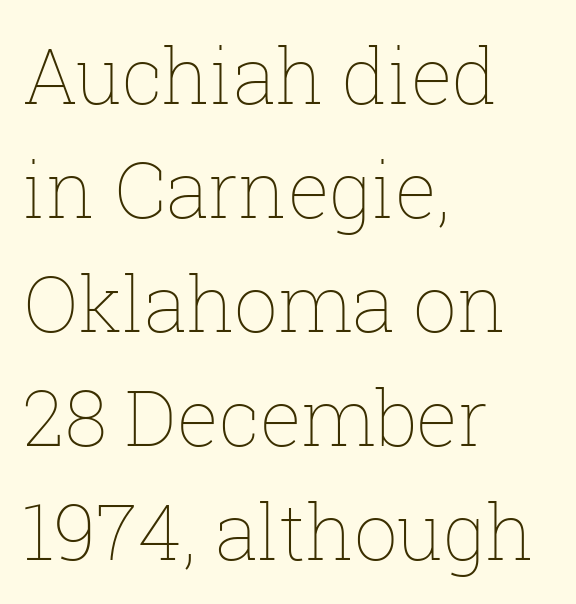
The image shows 77 px thin type, upright; set left-aligned, normal line spacing (1.48x), normal letter spacing, not underlined; low stroke contrast and a medium x-height.
